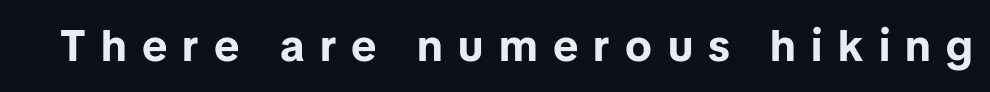
Q: Is the text bold? A: Yes.
Q: Is the text italic (slanted)? A: No, it is upright.
Q: Is the typeface a serif or a sans-serif typeface? A: Sans-serif.
Q: Is the text underlined? A: No.
Q: Is the spacing between letters normal or unusually wide? A: Unusually wide.
Q: Width (condensed, normal, or wide)? A: Normal.
Q: Stroke contrast? A: Low.
Q: x-height? A: Medium.
Q: Monospaced? A: No.
